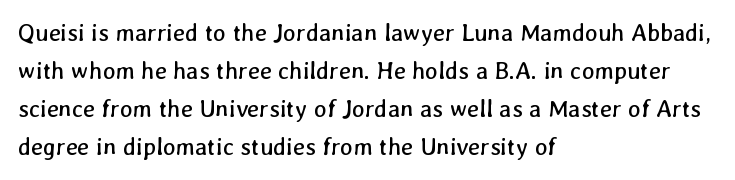
The image shows 24 px text type; set left-aligned, normal line spacing (1.59x), normal letter spacing, not underlined.
